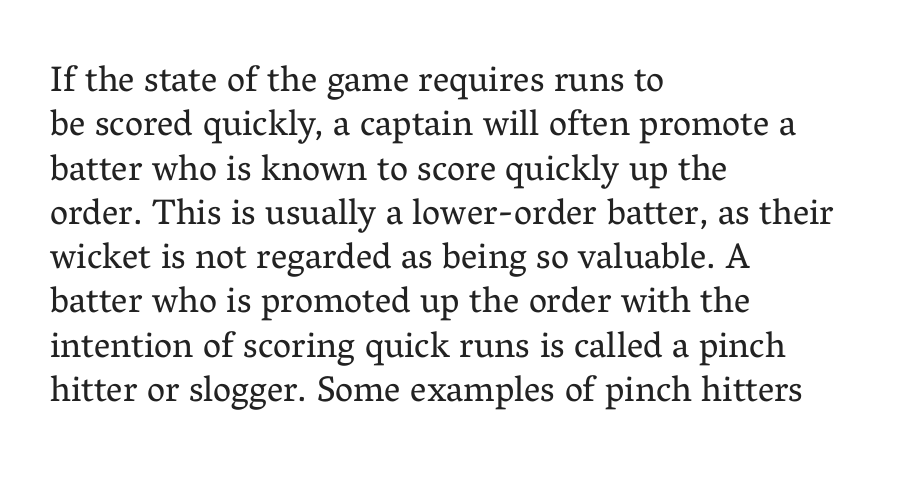
Q: Is the text bold? A: No.
Q: Is the text italic (slanted)? A: No, it is upright.
Q: Is the typeface a serif or a sans-serif typeface? A: Serif.
Q: Is the text underlined? A: No.
Q: How is the paragraph aligned? A: Left-aligned.
Q: Is the spacing between letters normal or unusually wide? A: Normal.
Q: Width (condensed, normal, or wide)? A: Normal.
Q: Stroke contrast? A: Medium.
Q: x-height? A: Medium.
Q: Monospaced? A: No.
